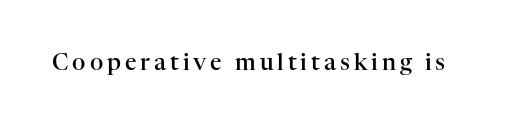
If you drew a line through each stem, it would be perfectly vertical. A bit beefed up — I'd call it semibold rather than bold. Just letters on the line, the space beneath them empty.
